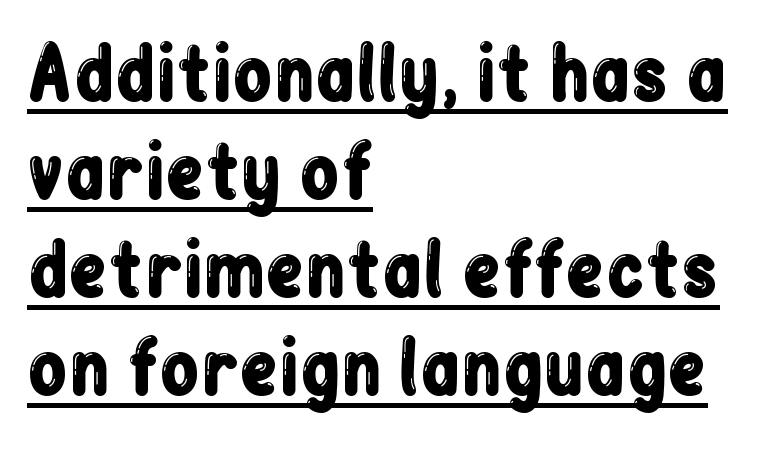
The image shows 72 px condensed sans-serif type, upright; set left-aligned, normal line spacing (1.36x), normal letter spacing, underlined; low stroke contrast and a medium x-height.
